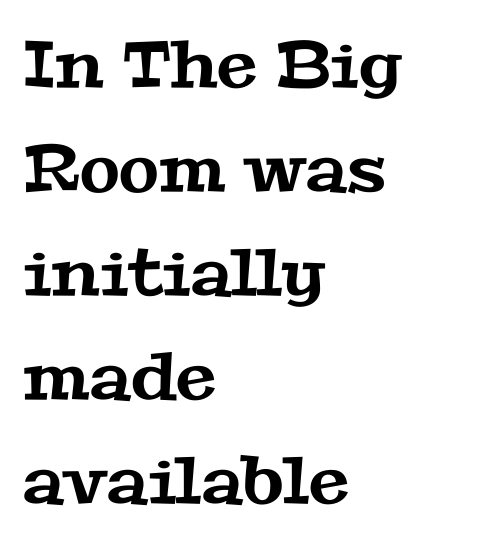
The glyphs in this specimen are seriffed. The typesetter chose a ragged-right arrangement here. The type is set solid horizontally, with unmodified tracking. Character widths vary here, with narrow letters taking less room than wide ones. One glance says typical: line gaps are just what's usual.
